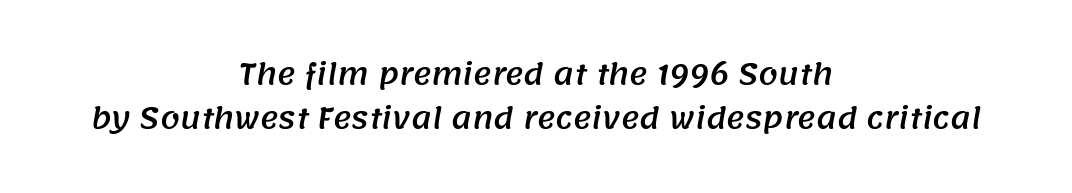
{"serif": "no", "width": "normal", "stroke_contrast": "medium", "x_height": "large", "monospaced": "no", "underline": "no", "align": "center", "line_spacing": "normal", "line_spacing_ratio": 1.57, "letter_spacing": "normal", "letter_spacing_em": 0.0, "glyph_px": 28}
